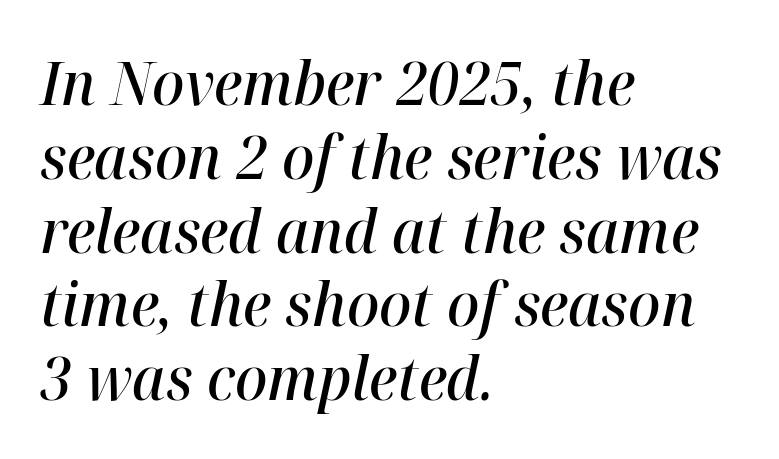
The image shows 60 px semibold type, italic (leaning right); set left-aligned, line spacing 1.23x, normal letter spacing, not underlined; high stroke contrast and a medium x-height.
